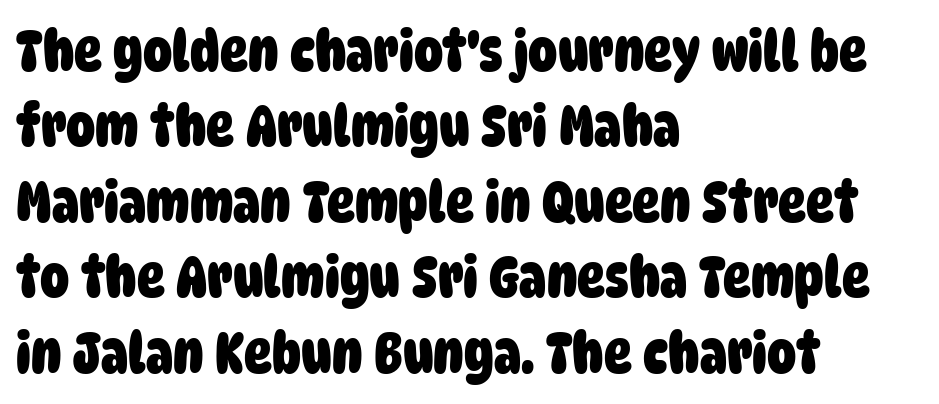
The image shows 58 px heavy, condensed sans-serif type; set left-aligned, normal line spacing (1.3x), normal letter spacing, not underlined; low stroke contrast and a large x-height.
